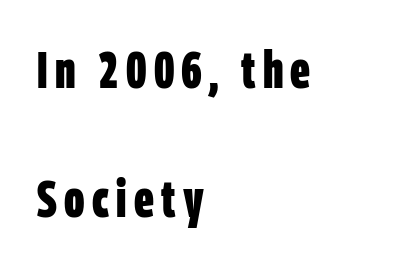
The vertical gap from one line to the next is large. The rendering uses natural spacing where letterforms have individual widths. This sample uses a sans-serif face. This is heavy type, rendered in bold. These lines are set flush left with a ragged right edge. Type without underlining.
